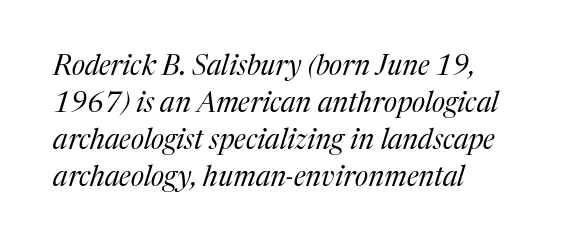
The image shows 28 px regular-weight serif type, italic (leaning right); set normal line spacing (1.32x), normal letter spacing, not underlined; medium stroke contrast and a medium x-height.
